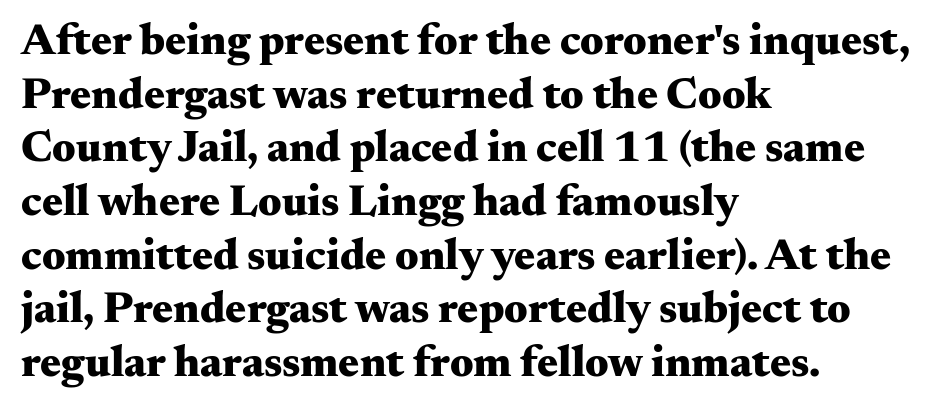
Q: Is the text bold? A: Yes.
Q: Is the text italic (slanted)? A: No, it is upright.
Q: Is the typeface a serif or a sans-serif typeface? A: Serif.
Q: Is the text underlined? A: No.
Q: How is the paragraph aligned? A: Left-aligned.
Q: Is the spacing between letters normal or unusually wide? A: Normal.
Q: Width (condensed, normal, or wide)? A: Wide.
Q: Stroke contrast? A: Medium.
Q: x-height? A: Small.
Q: Monospaced? A: No.
